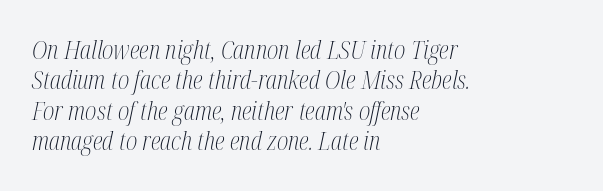
{"italic": "yes", "lean": "right", "slant_degrees": 12, "bold": "no", "underline": "no", "align": "left", "line_spacing_ratio": 1.22, "letter_spacing": "normal", "letter_spacing_em": 0.0, "glyph_px": 25}
